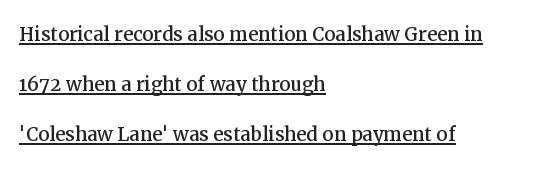
{"italic": "no", "underline": "yes", "align": "left", "line_spacing": "loose", "line_spacing_ratio": 2.0, "letter_spacing": "normal", "letter_spacing_em": 0.0, "glyph_px": 25}
